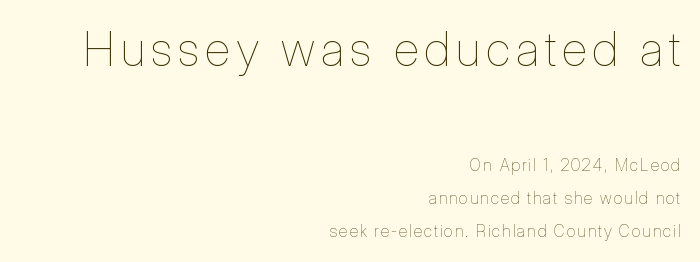
The typography opts for an upright posture over an oblique one. Heft: none added — not bold. Interline gaps are noticeably wide in this sample. These lines are rendered in a variable-pitch font. Caption: upper text group enlarged, lower text group reduced. Reading down the block, your eye finds every line finishing at a fixed right position.
